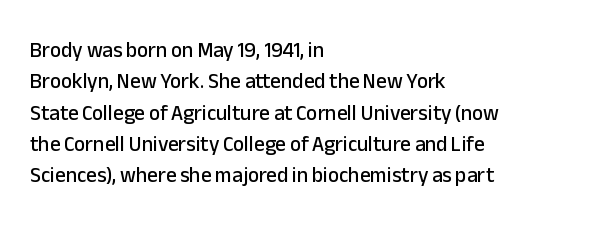
The compositor pushed each line to the left boundary. The designer left line spacing at the default. The rendering keeps characters at their native spacing. No italicization has been applied; the sample stays upright. Clear beneath every line of the passage.
